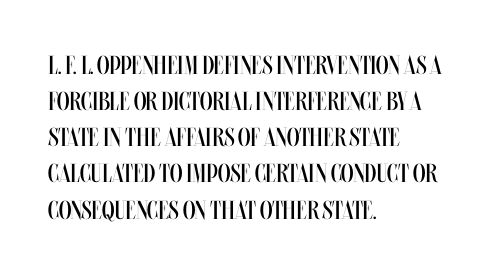
Teacher's note: observe the even left margin — that is flush-left alignment. Students, note that the glyphs here touch the page at normal intervals. Do the letters lean? They stand straight. Descenders hang freely into open space. Stem width sits at or under what a default text font uses.
